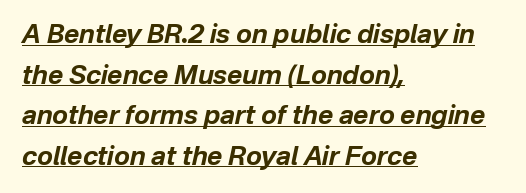
Q: Is the text bold? A: Yes.
Q: Is the text italic (slanted)? A: Yes, it leans right by about 12 degrees.
Q: Is the text underlined? A: Yes.
Q: How is the paragraph aligned? A: Left-aligned.
Q: Is the spacing between letters normal or unusually wide? A: Normal.
Q: Is the spacing between lines tight, normal or loose? A: Normal.
